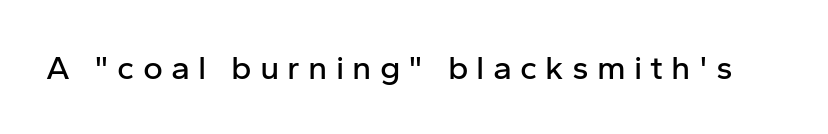
The image shows 34 px sans-serif type, upright; set unusually wide letter spacing (+0.24 em), not underlined; low stroke contrast and a medium x-height.
